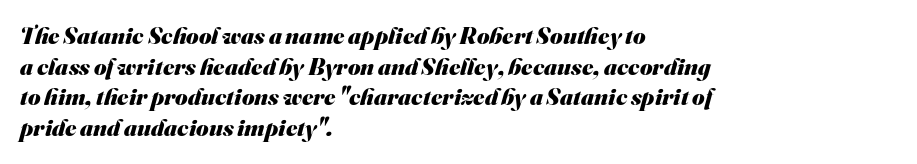
Line starts are locked; line ends wander. Underlining? Definitely not there. Is there much room between lines? A standard amount, neither cramped nor airy. You'd pick this weight for a headline — it's a proper bold.
